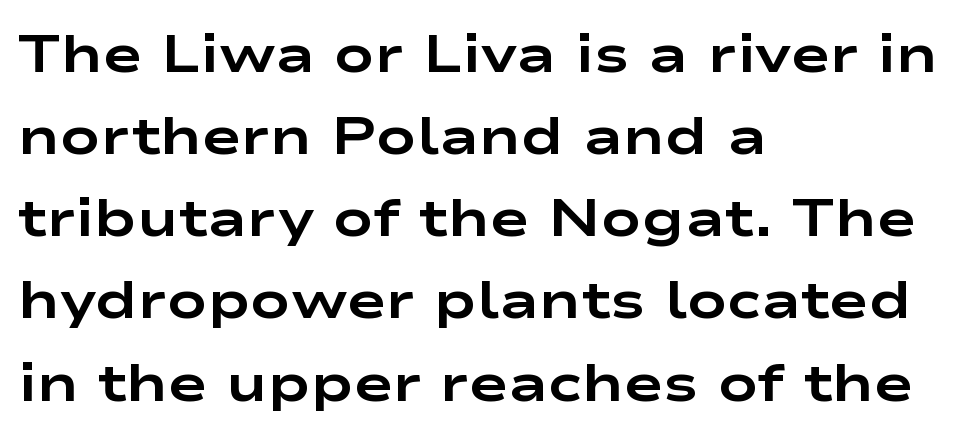
{"serif": "no", "italic": "no", "bold": "yes", "weight": "bold", "width": "wide", "stroke_contrast": "low", "x_height": "medium", "monospaced": "no", "underline": "no", "align": "left", "line_spacing": "normal", "line_spacing_ratio": 1.55, "letter_spacing": "normal", "letter_spacing_em": 0.0, "glyph_px": 53}
